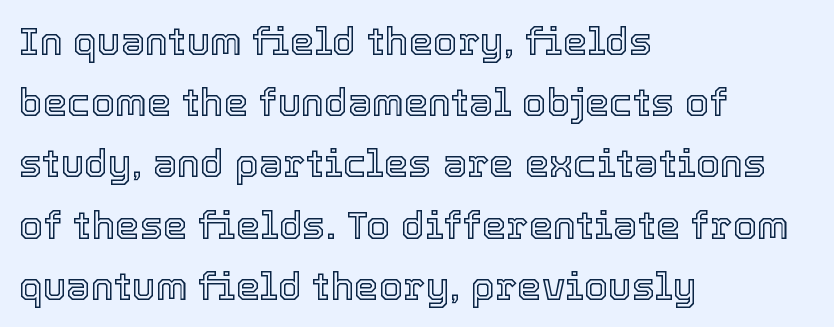
Horizontal alignment here is leftward, the default for most running prose. A typesetter would mark this as roman, not italic. Regarding leading, the lines here are spaced in the standard way. A typesetter would call this proportional, since set widths differ per character. Honestly, there is no underline to notice here at all. The face used here is rendered with its standard letterfit.
